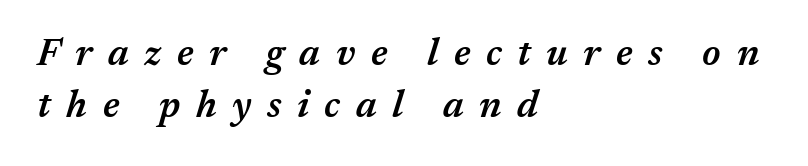
Q: Is the text bold? A: Semi-bold.
Q: Is the text italic (slanted)? A: Yes, it leans right by about 17 degrees.
Q: Is the text underlined? A: No.
Q: How is the paragraph aligned? A: Left-aligned.
Q: Is the spacing between letters normal or unusually wide? A: Unusually wide.
Q: Is the spacing between lines tight, normal or loose? A: Normal.
Q: Width (condensed, normal, or wide)? A: Normal.
Q: Stroke contrast? A: Medium.
Q: x-height? A: Medium.
Q: Monospaced? A: No.
